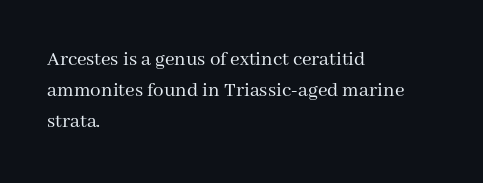
No chunkiness to these letters — they're not bold. The area under the type is left untouched. This rendering uses left alignment, leaving the right contour irregular. The font's upright variant was chosen for this text. Compared with typical body copy, the letter spacing here is the same.
